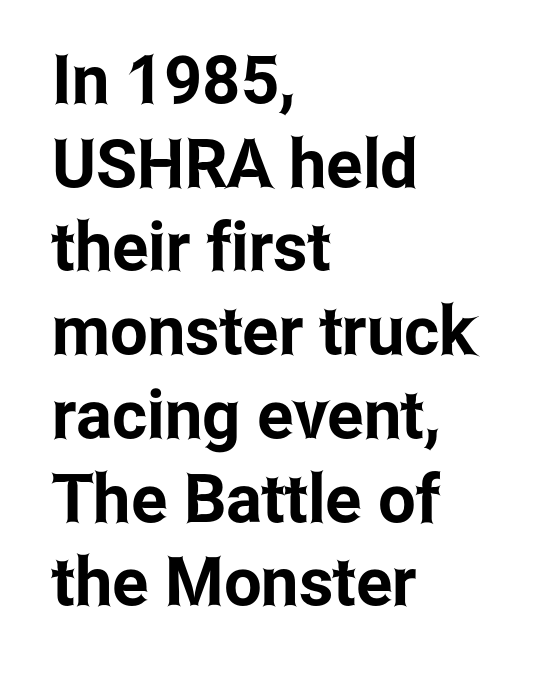
{"serif": "no", "italic": "no", "width": "condensed", "stroke_contrast": "low", "x_height": "medium", "monospaced": "no", "underline": "no", "align": "left", "line_spacing": "normal", "line_spacing_ratio": 1.25, "letter_spacing": "normal", "letter_spacing_em": 0.0, "glyph_px": 67}
